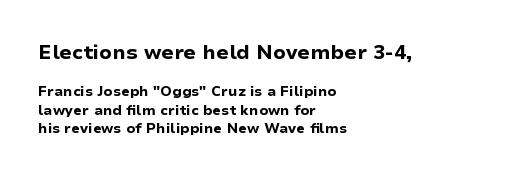
Inter-character spacing is left at the font's built-in metrics. The area under the type is left untouched. Horizontal alignment here is leftward, the default for most running prose. Posture: upright roman. Pretty heavy lettering here — definitely bold. Here the first block reads like a headline and the second like body copy.
